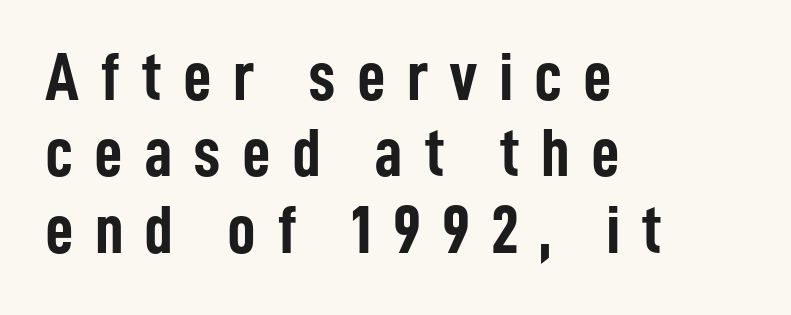
The image shows 70 px semibold, condensed sans-serif type, upright; set left-aligned, tight line spacing (1.09x), unusually wide letter spacing (+0.3 em), not underlined; low stroke contrast and a medium x-height.
